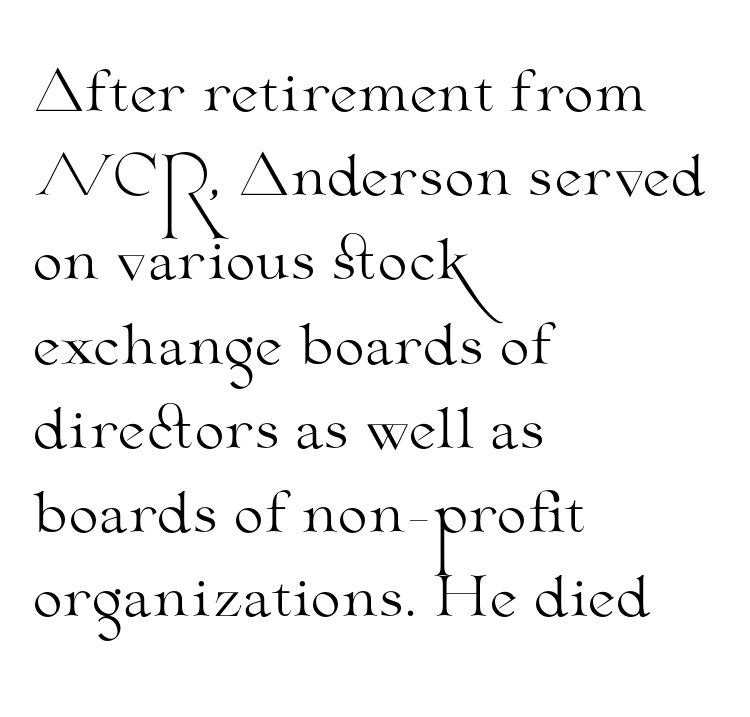
The lines sit at an ordinary, default distance from one another. Notice how the stems are strictly vertical — no italics here. The passage shown is typed in a proportional face where columns would drift. The face used here is seriffed, in the tradition of book romans. Each stroke keeps to a modest, everyday thickness or less.
